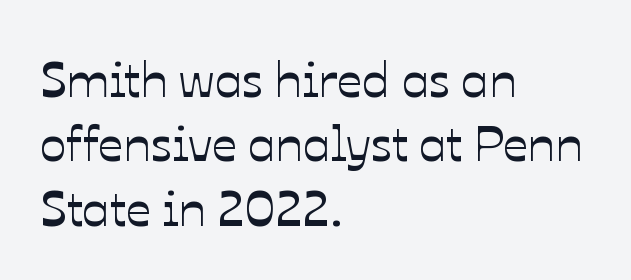
The image shows 50 px text type, upright; set left-aligned, normal line spacing (1.29x), normal letter spacing, not underlined; low stroke contrast and a medium x-height.
